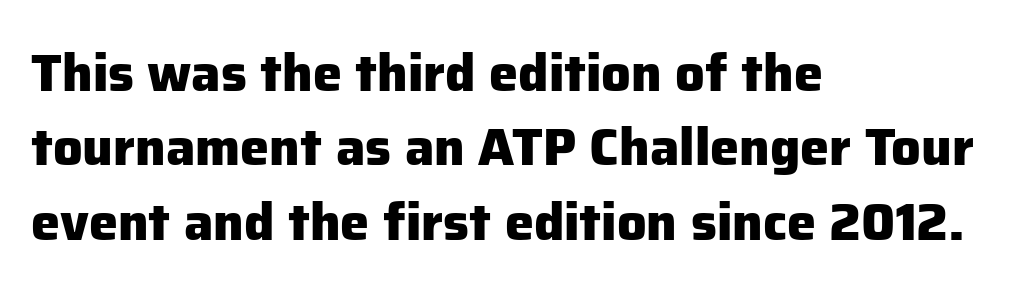
The image shows 52 px heavy sans-serif type, upright; set left-aligned, normal line spacing (1.43x), normal letter spacing, not underlined; low stroke contrast and a medium x-height.
